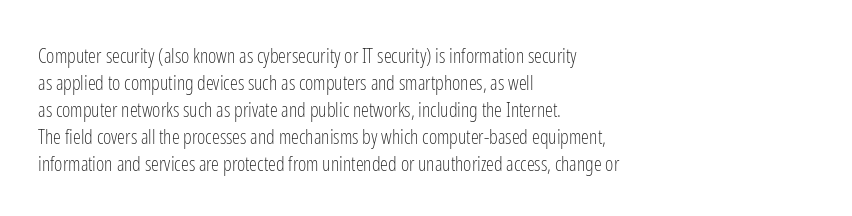
Q: Is the text bold? A: No.
Q: Is the text italic (slanted)? A: No, it is upright.
Q: Is the text underlined? A: No.
Q: How is the paragraph aligned? A: Left-aligned.
Q: Is the spacing between letters normal or unusually wide? A: Normal.
Q: Is the spacing between lines tight, normal or loose? A: Normal.
